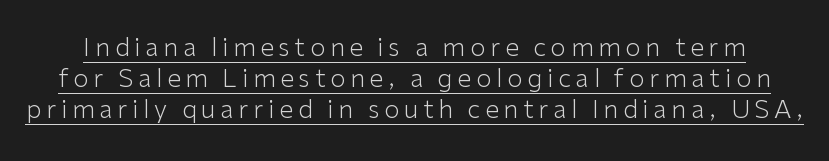
The image shows 25 px text type, upright; set line spacing 1.24x, underlined.
